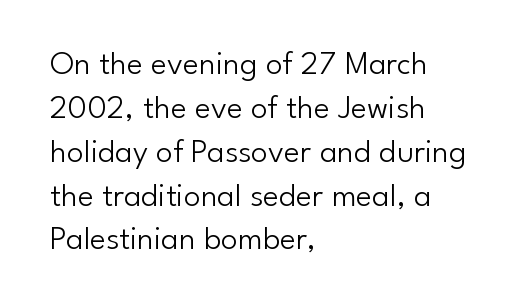
The image shows 34 px light sans-serif type, upright; set left-aligned, normal line spacing (1.29x), normal letter spacing, not underlined; low stroke contrast and a small x-height.
